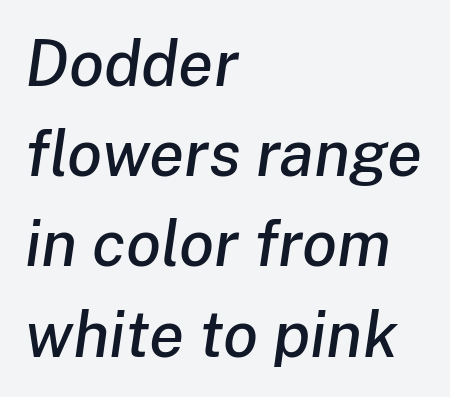
The image shows 64 px text type, italic (leaning right); set left-aligned, normal line spacing (1.41x), normal letter spacing, not underlined; low stroke contrast and a medium x-height.
